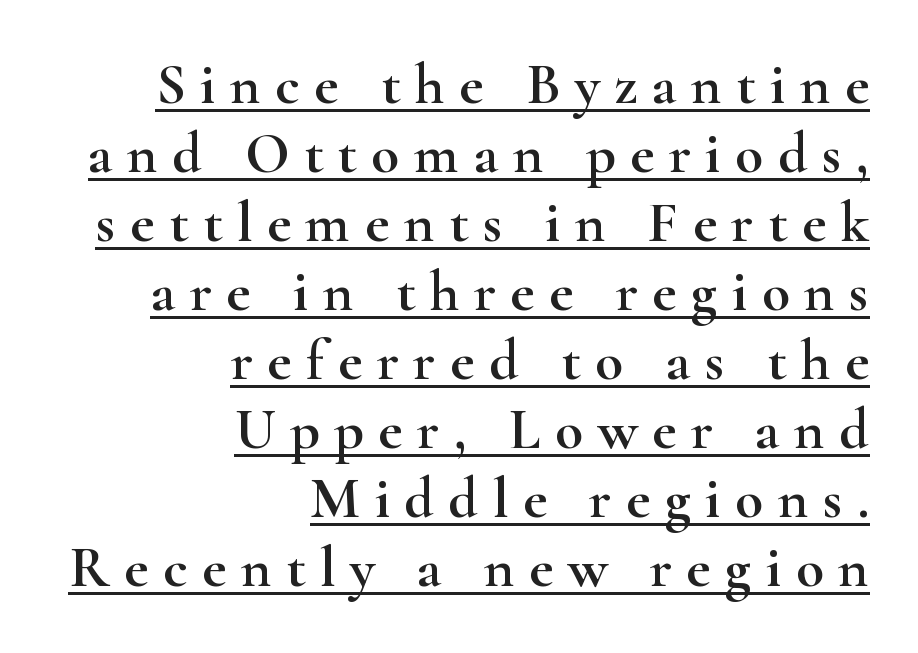
The image shows 58 px wide serif type, upright; set right-aligned, line spacing 1.19x, unusually wide letter spacing (+0.25 em), underlined; high stroke contrast and a small x-height.
